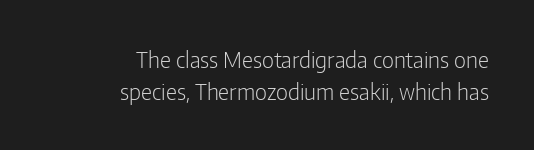
The passage shown has conventional tracking throughout. Right-aligned paragraph, ragged on the left. Regarding leading, the lines here are spaced in the standard way. It's the straight-up-and-down kind of type.
